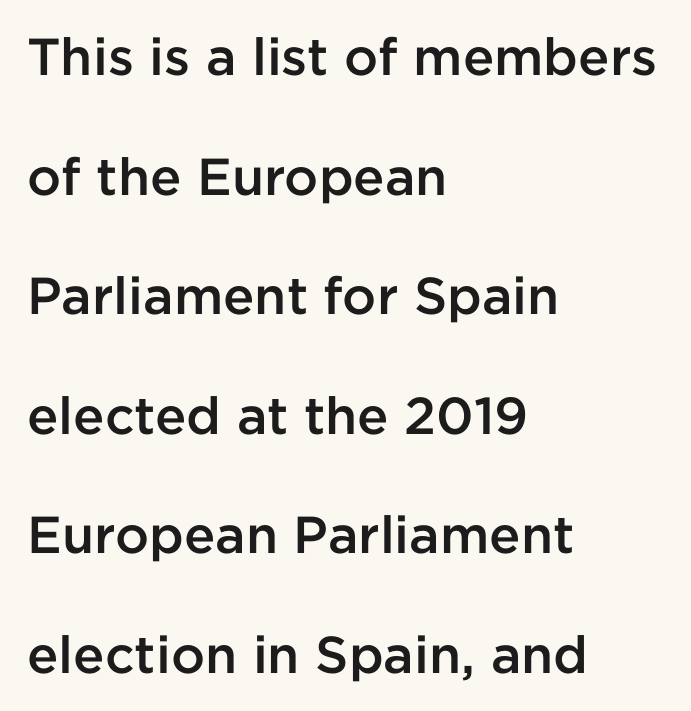
Glance below the letters and you will spot only blank space. Each new line begins a long way beneath the previous one. This rendering employs a face without finishing strokes, i.e., a sans-serif. Caption: semibold face, moderately heavy strokes. The letters sit at their default tracking, neither squeezed nor spread.
